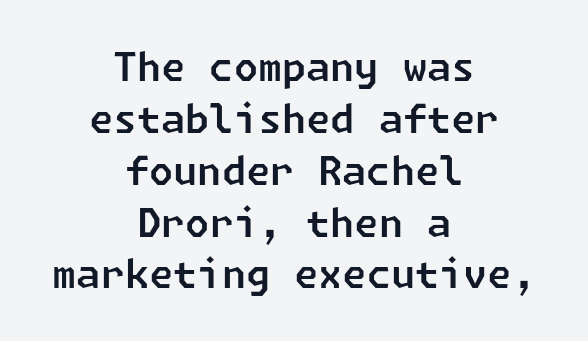
Q: Is the typeface a serif or a sans-serif typeface? A: Sans-serif.
Q: Is the text underlined? A: No.
Q: How is the paragraph aligned? A: Centered.
Q: Is the spacing between letters normal or unusually wide? A: Normal.
Q: Is the spacing between lines tight, normal or loose? A: Normal.
Q: Width (condensed, normal, or wide)? A: Normal.
Q: Stroke contrast? A: Low.
Q: x-height? A: Medium.
